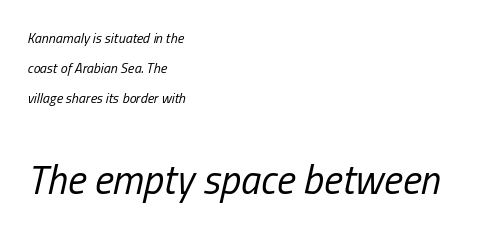
{"italic": "yes", "lean": "right", "slant_degrees": 13, "bold": "no", "weight": "regular", "width": "condensed", "stroke_contrast": "low", "x_height": "medium", "monospaced": "no", "underline": "no", "align": "left", "line_spacing": "loose", "line_spacing_ratio": 2.13, "letter_spacing": "normal", "letter_spacing_em": 0.0, "larger_block": "second", "size_ratio": 2.86, "glyph_px": 40}
